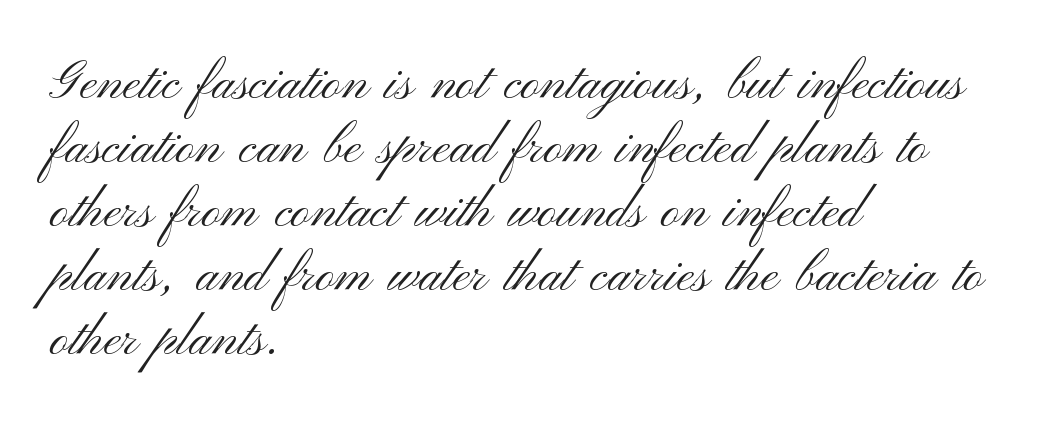
A quiet, ordinary-to-light weight characterises the typeface. Teacher's note: observe the even left margin — that is flush-left alignment. Plain, unruled lines of type. Standard letterfit; no display-style spreading of the glyphs. Spacing verdict: proportional, widths tailored to each character.
